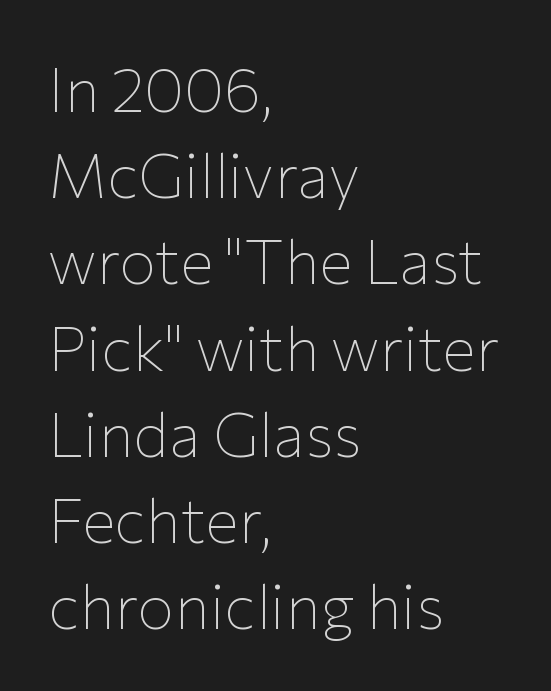
The image shows 62 px thin sans-serif type, upright; set left-aligned, normal line spacing (1.39x), normal letter spacing, not underlined; low stroke contrast and a medium x-height.
